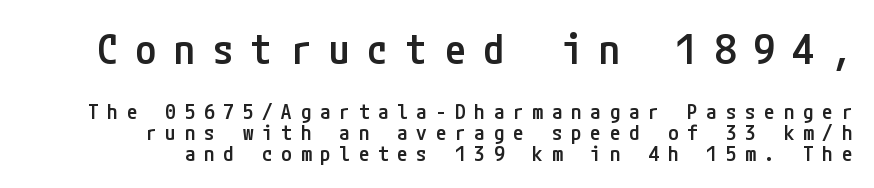
Q: Is the text bold? A: Semi-bold.
Q: Is the text italic (slanted)? A: No, it is upright.
Q: Is the typeface a serif or a sans-serif typeface? A: Sans-serif.
Q: Is the text underlined? A: No.
Q: Is the spacing between letters normal or unusually wide? A: Unusually wide.
Q: Is the spacing between lines tight, normal or loose? A: Tight.
Q: Which block of text is set in a larger size, the first (top) or the second (bottom)? A: The first (top) one.
Q: Width (condensed, normal, or wide)? A: Condensed.
Q: Stroke contrast? A: Low.
Q: x-height? A: Medium.
